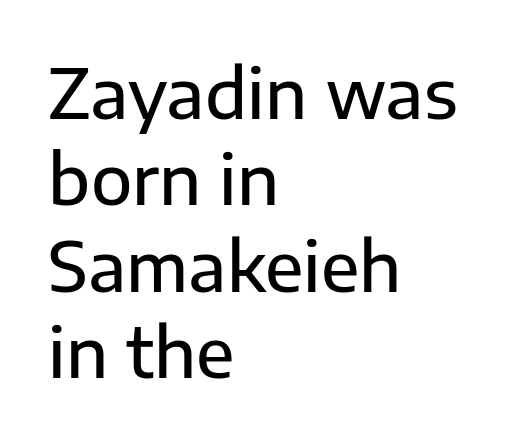
The image shows 68 px sans-serif type, upright; set left-aligned, normal line spacing (1.27x), normal letter spacing, not underlined; low stroke contrast and a medium x-height.
